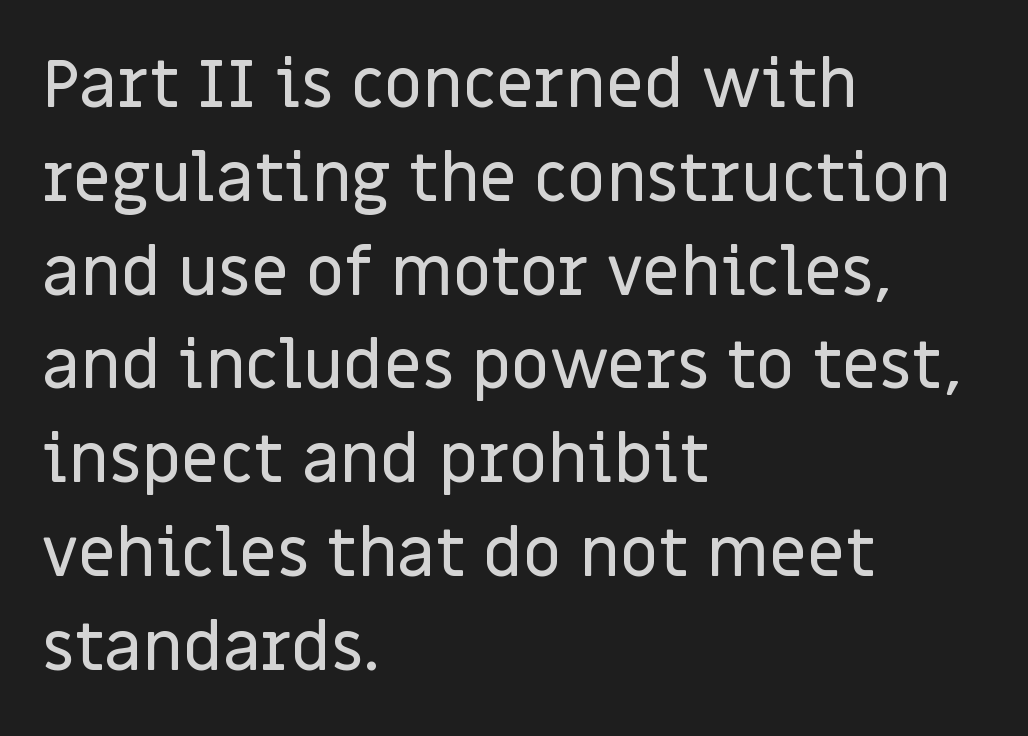
{"serif": "no", "italic": "no", "width": "normal", "stroke_contrast": "low", "x_height": "large", "monospaced": "no", "underline": "no", "align": "left", "line_spacing": "normal", "line_spacing_ratio": 1.4, "letter_spacing": "normal", "letter_spacing_em": 0.0, "glyph_px": 67}
